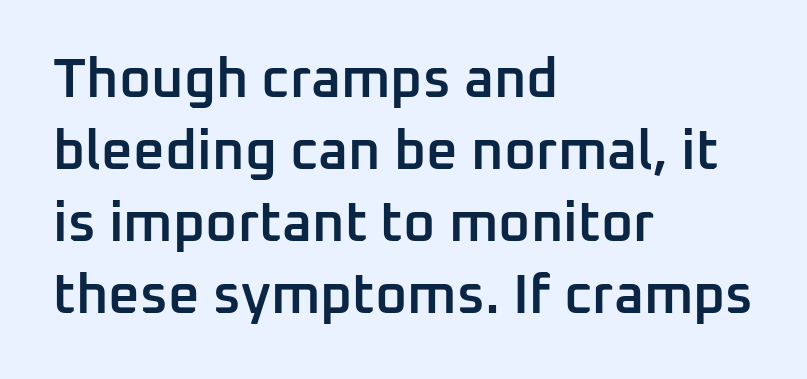
{"serif": "no", "italic": "no", "bold": "semi", "weight": "semibold", "width": "normal", "stroke_contrast": "low", "x_height": "medium", "monospaced": "no", "underline": "no", "align": "left", "line_spacing": "normal", "line_spacing_ratio": 1.31, "letter_spacing": "normal", "letter_spacing_em": 0.0, "glyph_px": 55}
